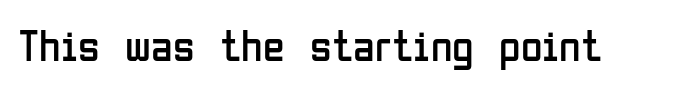
Q: Is the text bold? A: No.
Q: Is the text italic (slanted)? A: No, it is upright.
Q: Is the typeface a serif or a sans-serif typeface? A: Sans-serif.
Q: Is the text underlined? A: No.
Q: Is the spacing between letters normal or unusually wide? A: Normal.
Q: Width (condensed, normal, or wide)? A: Condensed.
Q: Stroke contrast? A: Low.
Q: x-height? A: Medium.
Q: Monospaced? A: No.
